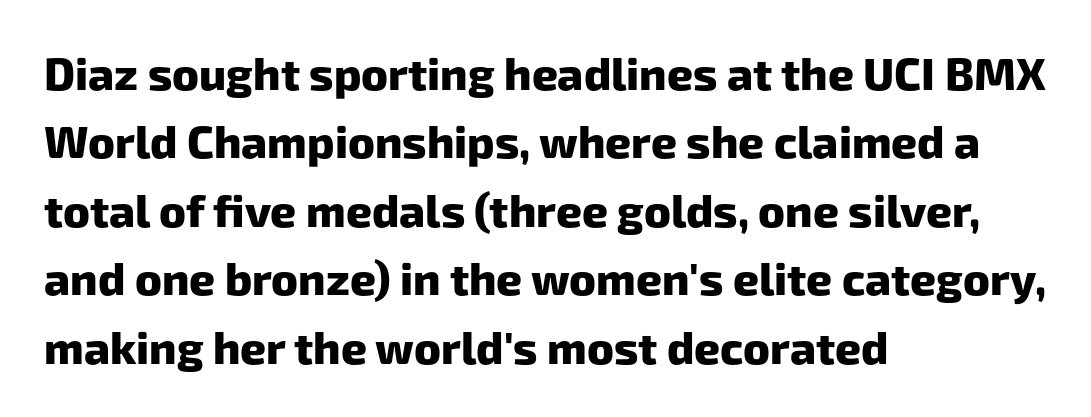
Q: Is the text bold? A: Yes.
Q: Is the typeface a serif or a sans-serif typeface? A: Sans-serif.
Q: Is the text underlined? A: No.
Q: How is the paragraph aligned? A: Left-aligned.
Q: Is the spacing between letters normal or unusually wide? A: Normal.
Q: Is the spacing between lines tight, normal or loose? A: Normal.
Q: Width (condensed, normal, or wide)? A: Normal.
Q: Stroke contrast? A: Low.
Q: x-height? A: Medium.
Q: Monospaced? A: No.
